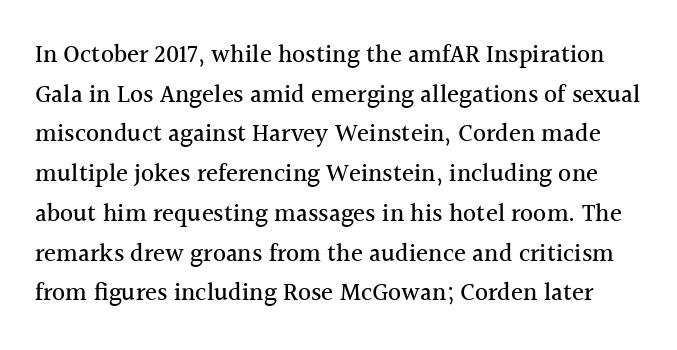
Q: Is the text italic (slanted)? A: No, it is upright.
Q: Is the text underlined? A: No.
Q: Is the spacing between letters normal or unusually wide? A: Normal.
Q: Is the spacing between lines tight, normal or loose? A: Normal.
